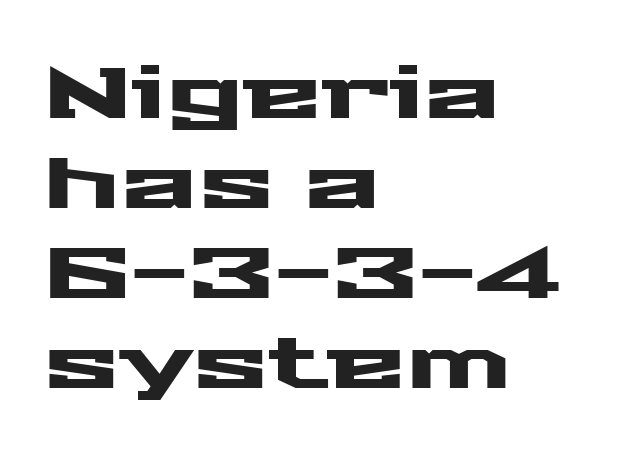
Q: Is the text italic (slanted)? A: No, it is upright.
Q: Is the typeface a serif or a sans-serif typeface? A: Sans-serif.
Q: Is the text underlined? A: No.
Q: How is the paragraph aligned? A: Left-aligned.
Q: Is the spacing between letters normal or unusually wide? A: Normal.
Q: Is the spacing between lines tight, normal or loose? A: Normal.
Q: Width (condensed, normal, or wide)? A: Wide.
Q: Stroke contrast? A: Medium.
Q: x-height? A: Medium.
Q: Monospaced? A: No.
